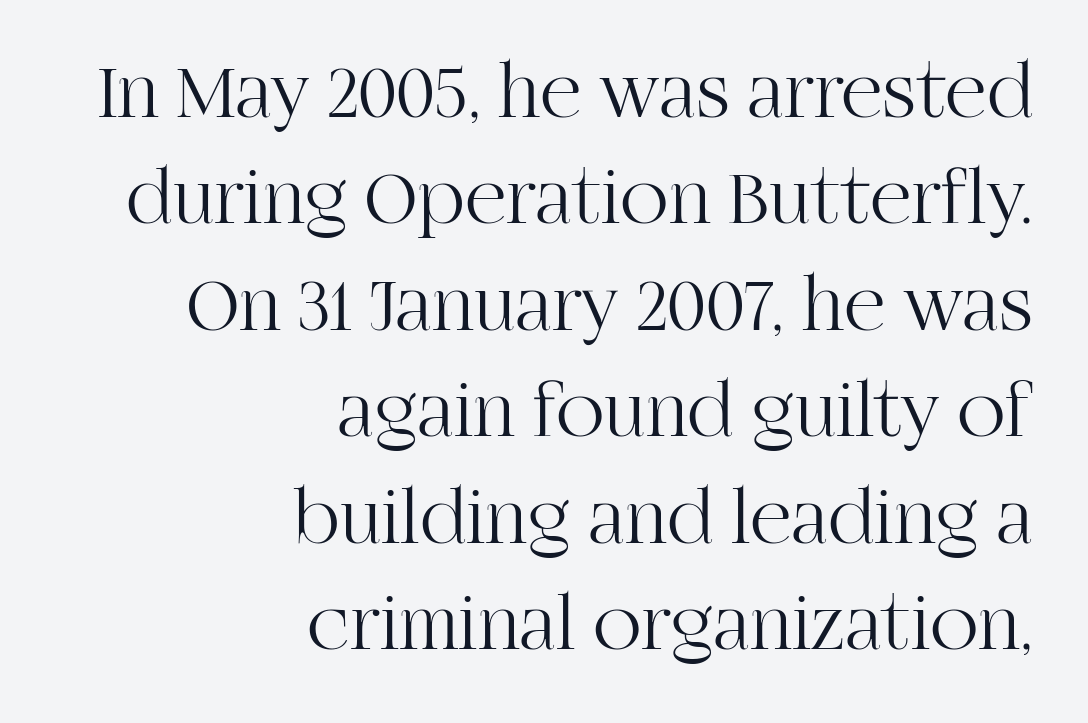
It's the straight-up-and-down kind of type. The type family on display is of the serif kind. Tracking here is standard; glyphs follow each other at the usual distance. Successive baselines arrive at the customary interval.
